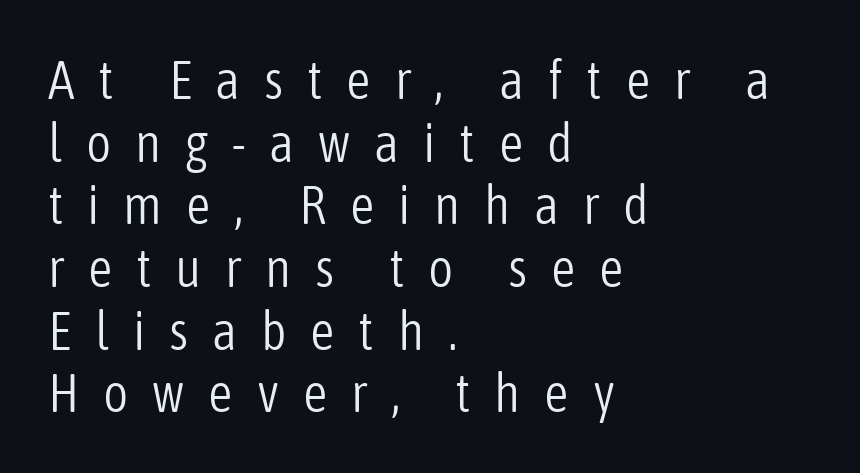
The image shows 54 px light, condensed sans-serif type, upright; set left-aligned, line spacing 1.16x, unusually wide letter spacing (+0.44 em), not underlined; low stroke contrast and a medium x-height.
